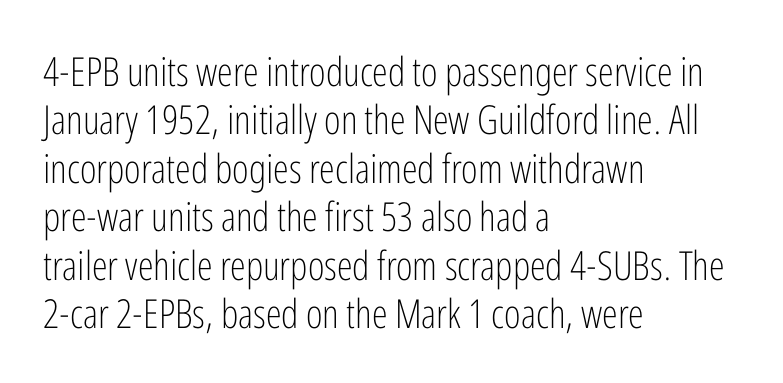
The image shows 40 px light, condensed sans-serif type, upright; set left-aligned, line spacing 1.21x, normal letter spacing, not underlined; low stroke contrast and a medium x-height.
